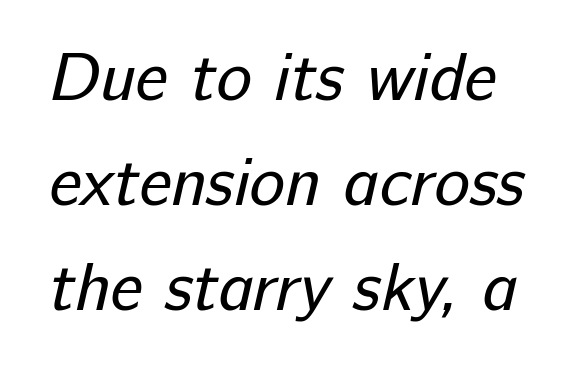
The image shows 67 px regular-weight sans-serif type; set normal line spacing (1.57x), normal letter spacing, not underlined; low stroke contrast and a medium x-height.
